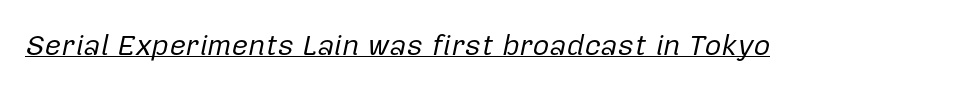
{"italic": "yes", "lean": "right", "slant_degrees": 12, "bold": "no", "weight": "regular", "width": "normal", "stroke_contrast": "low", "x_height": "medium", "monospaced": "no", "underline": "yes", "letter_spacing": "normal", "letter_spacing_em": 0.0, "glyph_px": 29}
